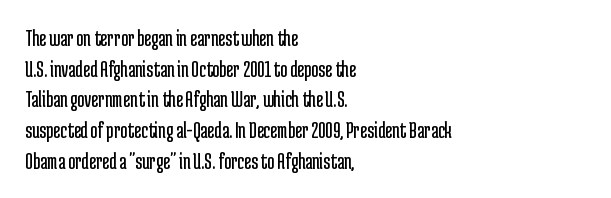
Q: Is the text bold? A: No.
Q: Is the text italic (slanted)? A: No, it is upright.
Q: Is the text underlined? A: No.
Q: How is the paragraph aligned? A: Left-aligned.
Q: Is the spacing between letters normal or unusually wide? A: Normal.
Q: Is the spacing between lines tight, normal or loose? A: Normal.
